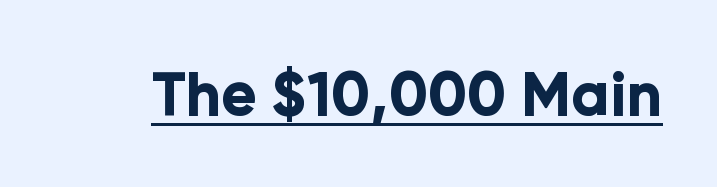
Unlike italic type, these characters show no tilt at all. Caption: lettering with a line underneath. A typesetter would label this face a sans. This is heavy type, rendered in bold.
